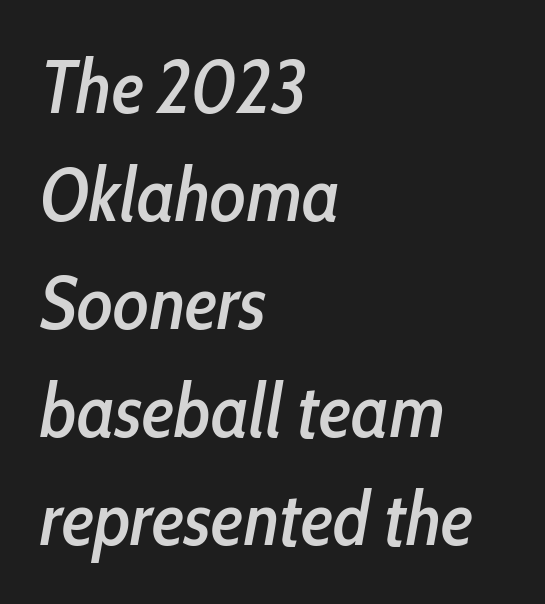
The image shows 75 px condensed type, italic (leaning right); set left-aligned, normal line spacing (1.44x), normal letter spacing, not underlined; low stroke contrast and a medium x-height.
